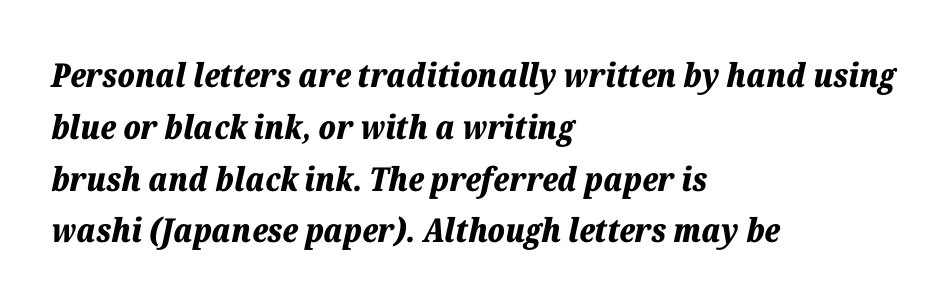
Q: Is the text bold? A: Yes.
Q: Is the text italic (slanted)? A: Yes, it leans right by about 12 degrees.
Q: Is the text underlined? A: No.
Q: How is the paragraph aligned? A: Left-aligned.
Q: Is the spacing between letters normal or unusually wide? A: Normal.
Q: Is the spacing between lines tight, normal or loose? A: Normal.
Q: Width (condensed, normal, or wide)? A: Normal.
Q: Stroke contrast? A: Low.
Q: x-height? A: Medium.
Q: Monospaced? A: No.
